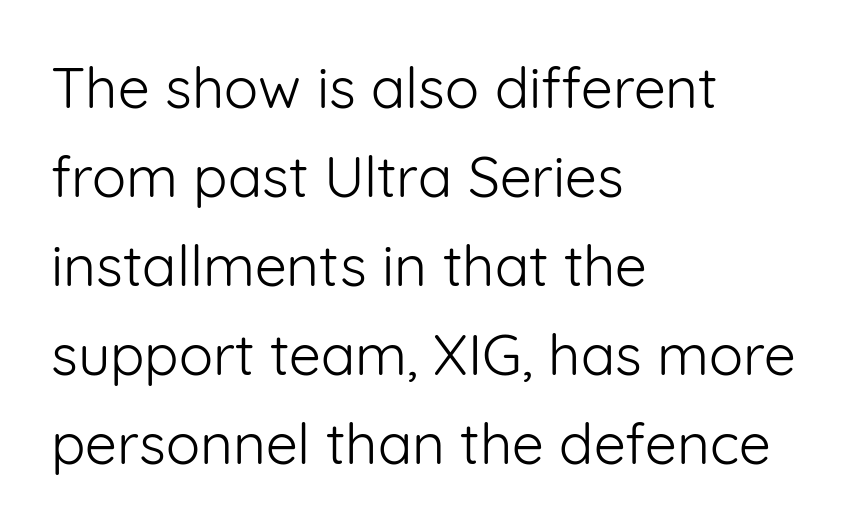
Q: Is the text bold? A: No.
Q: Is the text italic (slanted)? A: No, it is upright.
Q: Is the typeface a serif or a sans-serif typeface? A: Sans-serif.
Q: Is the text underlined? A: No.
Q: How is the paragraph aligned? A: Left-aligned.
Q: Is the spacing between letters normal or unusually wide? A: Normal.
Q: Is the spacing between lines tight, normal or loose? A: Normal.
Q: Width (condensed, normal, or wide)? A: Normal.
Q: Stroke contrast? A: Low.
Q: x-height? A: Medium.
Q: Monospaced? A: No.
